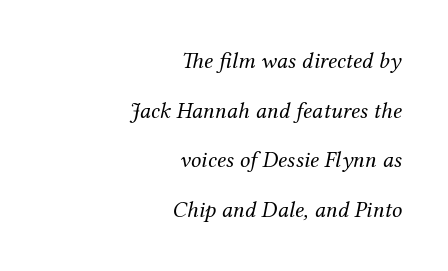
The image shows 23 px text type, italic (leaning right); set right-aligned, loose line spacing (2.16x), normal letter spacing, not underlined.
